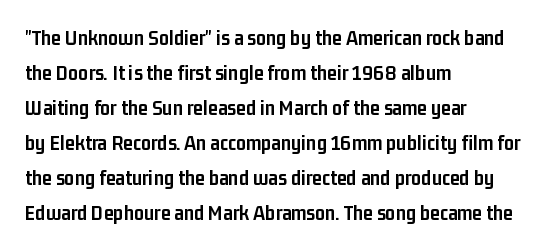
{"italic": "no", "bold": "yes", "underline": "no", "align": "left", "line_spacing": "normal", "line_spacing_ratio": 1.59, "letter_spacing": "normal", "letter_spacing_em": 0.0, "glyph_px": 22}
